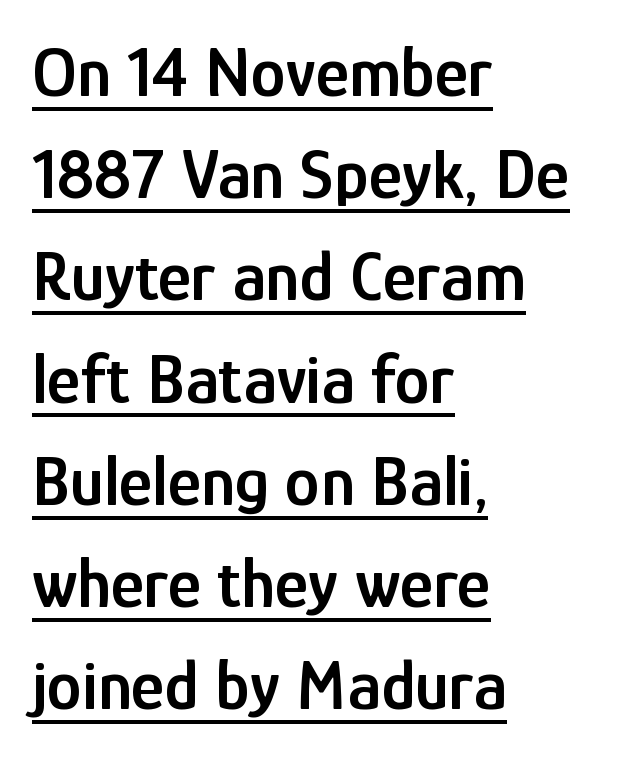
Q: Is the text bold? A: Semi-bold.
Q: Is the text italic (slanted)? A: No, it is upright.
Q: Is the typeface a serif or a sans-serif typeface? A: Sans-serif.
Q: Is the text underlined? A: Yes.
Q: How is the paragraph aligned? A: Left-aligned.
Q: Is the spacing between letters normal or unusually wide? A: Normal.
Q: Is the spacing between lines tight, normal or loose? A: Normal.
Q: Width (condensed, normal, or wide)? A: Condensed.
Q: Stroke contrast? A: Low.
Q: x-height? A: Medium.
Q: Monospaced? A: No.
